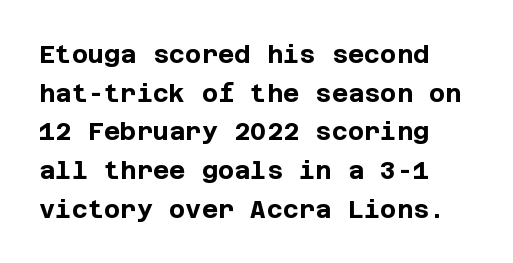
Lines of text with bare space underneath. Default kerning and tracking; the words read as compact shapes. Typeset ragged right — the left edge is the straight one. Regarding leading, the lines here are spaced in the standard way. Every stem runs plumb, perpendicular to the baseline.
